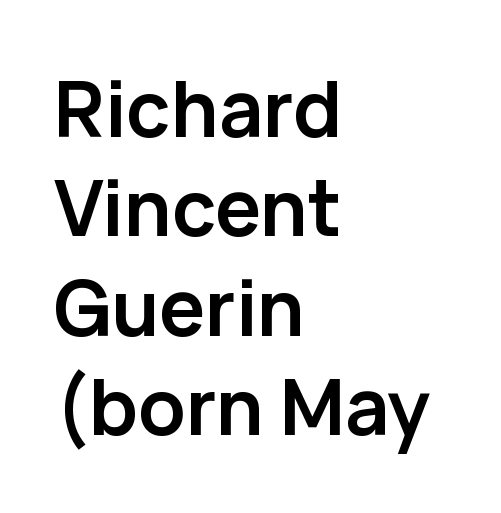
{"serif": "no", "italic": "no", "bold": "yes", "weight": "semibold", "width": "normal", "stroke_contrast": "low", "x_height": "medium", "monospaced": "no", "underline": "no", "align": "left", "line_spacing": "normal", "line_spacing_ratio": 1.29, "letter_spacing": "normal", "letter_spacing_em": 0.0, "glyph_px": 77}
